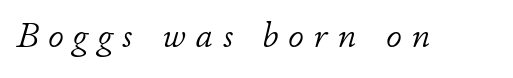
{"italic": "yes", "lean": "right", "slant_degrees": 11, "bold": "no", "weight": "light", "width": "normal", "stroke_contrast": "low", "x_height": "small", "monospaced": "no", "underline": "no", "letter_spacing": "wide", "letter_spacing_em": 0.29, "glyph_px": 35}
